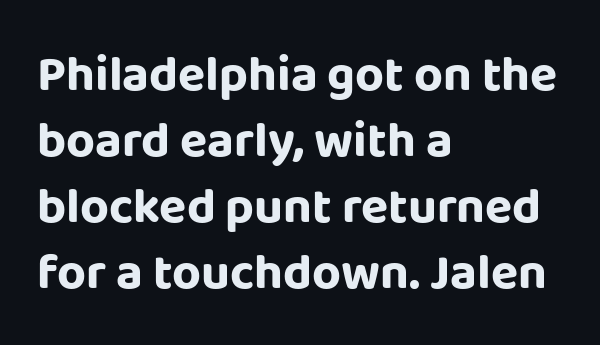
{"serif": "no", "italic": "no", "bold": "yes", "weight": "bold", "width": "normal", "stroke_contrast": "low", "x_height": "large", "monospaced": "no", "underline": "no", "align": "left", "line_spacing": "normal", "line_spacing_ratio": 1.32, "letter_spacing": "normal", "letter_spacing_em": 0.0, "glyph_px": 50}
